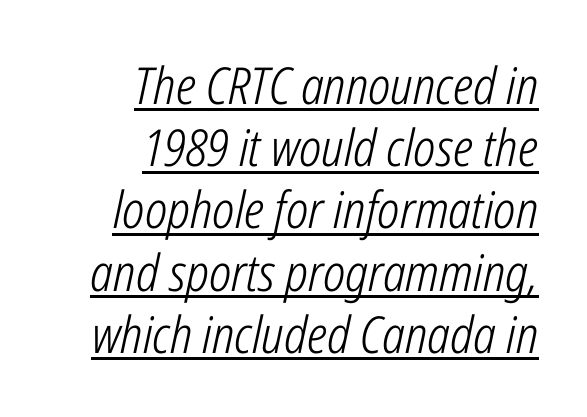
Q: Is the text bold? A: No.
Q: Is the text italic (slanted)? A: Yes, it leans right by about 12 degrees.
Q: Is the text underlined? A: Yes.
Q: How is the paragraph aligned? A: Right-aligned.
Q: Is the spacing between letters normal or unusually wide? A: Normal.
Q: Width (condensed, normal, or wide)? A: Condensed.
Q: Stroke contrast? A: Low.
Q: x-height? A: Medium.
Q: Monospaced? A: No.
